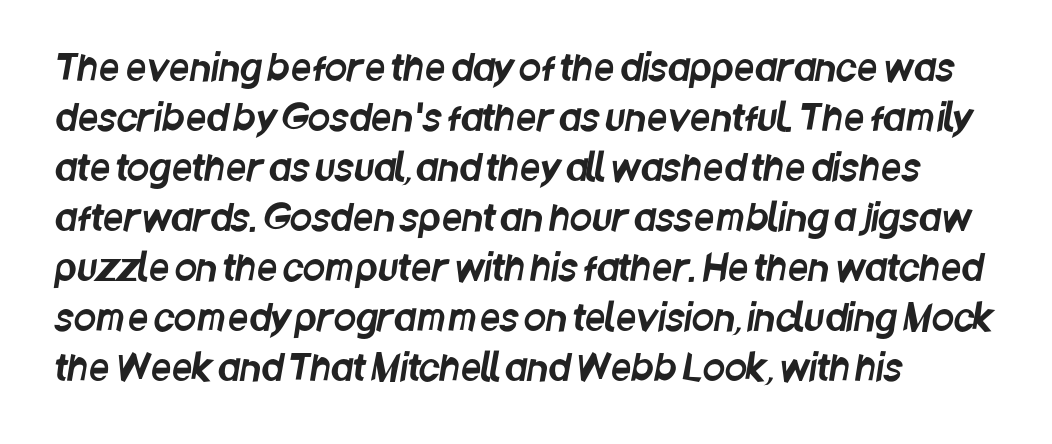
The image shows 36 px condensed sans-serif type; set left-aligned, normal line spacing (1.39x), normal letter spacing, not underlined; low stroke contrast and a large x-height.
